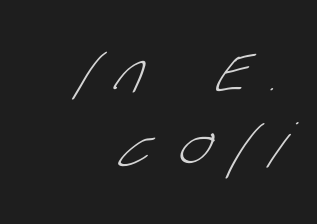
{"serif": "no", "bold": "no", "weight": "light", "width": "condensed", "stroke_contrast": "low", "x_height": "large", "monospaced": "no", "underline": "no", "align": "right", "line_spacing_ratio": 1.17, "letter_spacing": "wide", "letter_spacing_em": 0.43, "glyph_px": 61}
